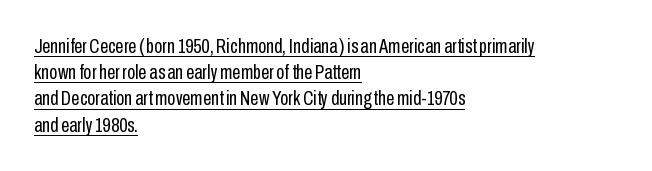
The image shows 21 px text type, upright; set left-aligned, normal line spacing (1.25x), normal letter spacing, underlined.
